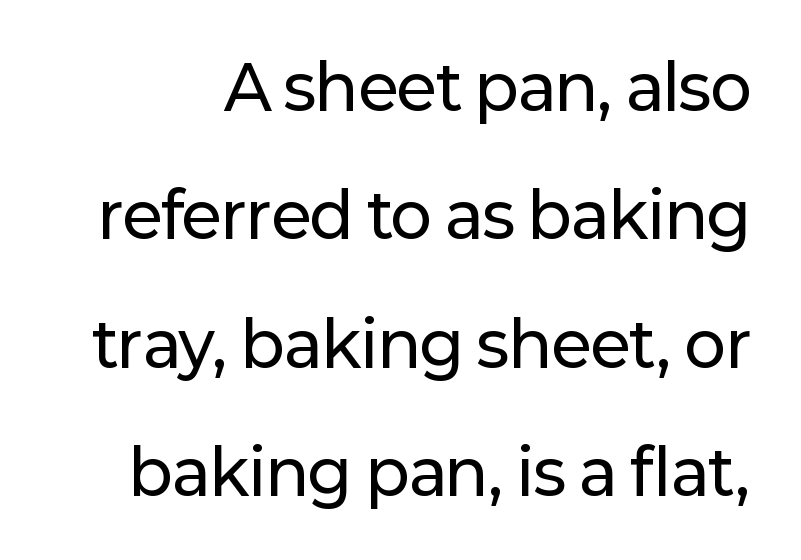
The image shows 62 px sans-serif type, upright; set loose line spacing (2.07x), normal letter spacing, not underlined; low stroke contrast and a medium x-height.
